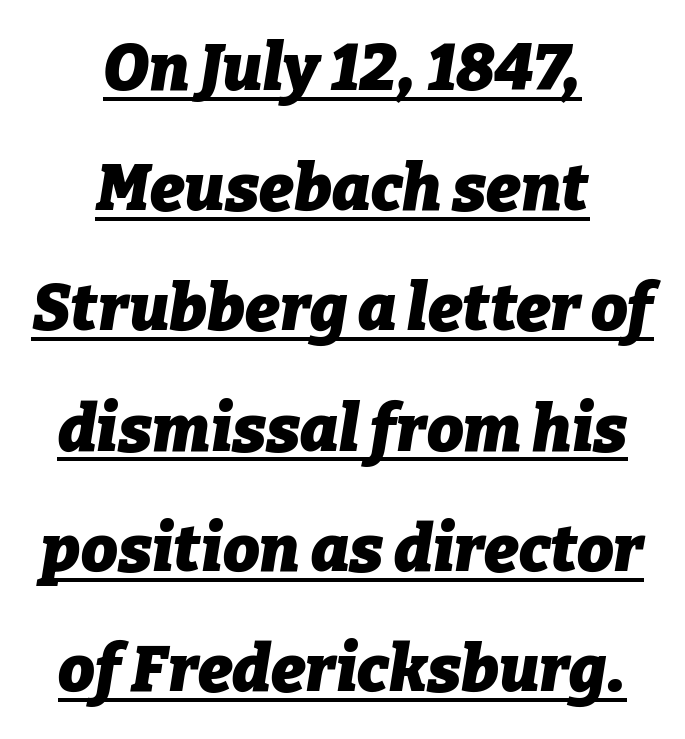
Q: Is the text bold? A: Yes.
Q: Is the text italic (slanted)? A: Yes, it leans right by about 9 degrees.
Q: Is the text underlined? A: Yes.
Q: How is the paragraph aligned? A: Centered.
Q: Is the spacing between letters normal or unusually wide? A: Normal.
Q: Width (condensed, normal, or wide)? A: Normal.
Q: Stroke contrast? A: Low.
Q: x-height? A: Medium.
Q: Monospaced? A: No.
